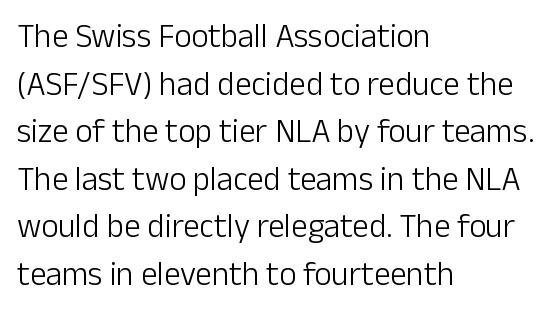
Q: Is the text bold? A: No.
Q: Is the text italic (slanted)? A: No, it is upright.
Q: Is the typeface a serif or a sans-serif typeface? A: Sans-serif.
Q: Is the text underlined? A: No.
Q: How is the paragraph aligned? A: Left-aligned.
Q: Is the spacing between letters normal or unusually wide? A: Normal.
Q: Is the spacing between lines tight, normal or loose? A: Normal.
Q: Width (condensed, normal, or wide)? A: Normal.
Q: Stroke contrast? A: Low.
Q: x-height? A: Medium.
Q: Monospaced? A: No.
